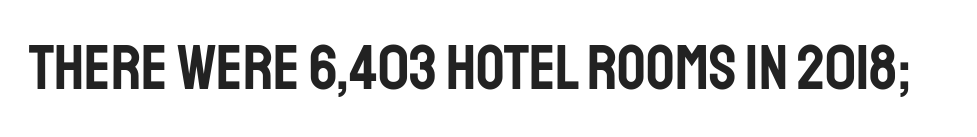
{"serif": "no", "italic": "no", "width": "condensed", "stroke_contrast": "low", "x_height": "large", "monospaced": "no", "underline": "no", "letter_spacing": "normal", "letter_spacing_em": 0.0, "glyph_px": 63}
